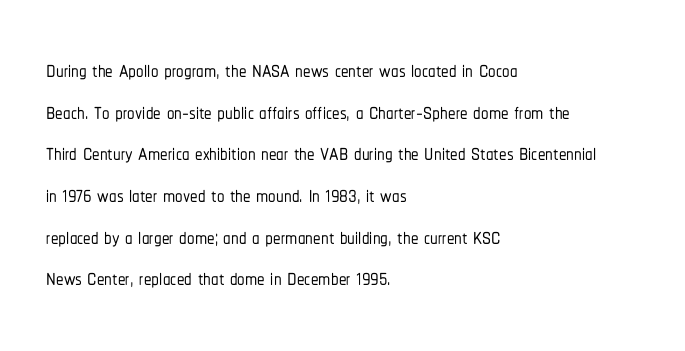
The font family rendered here belongs to the sans-serif group. Decoration check: the copy has no underline. A typesetter would call this proportional, since set widths differ per character. Line beginnings align vertically; line endings do not. Nothing unusual about the tracking: characters are spaced as the font intends. Upright lettering throughout.
